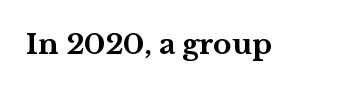
Q: Is the text bold? A: Yes.
Q: Is the text italic (slanted)? A: No, it is upright.
Q: Is the typeface a serif or a sans-serif typeface? A: Serif.
Q: Is the text underlined? A: No.
Q: Is the spacing between letters normal or unusually wide? A: Normal.
Q: Width (condensed, normal, or wide)? A: Wide.
Q: Stroke contrast? A: Medium.
Q: x-height? A: Medium.
Q: Monospaced? A: No.
